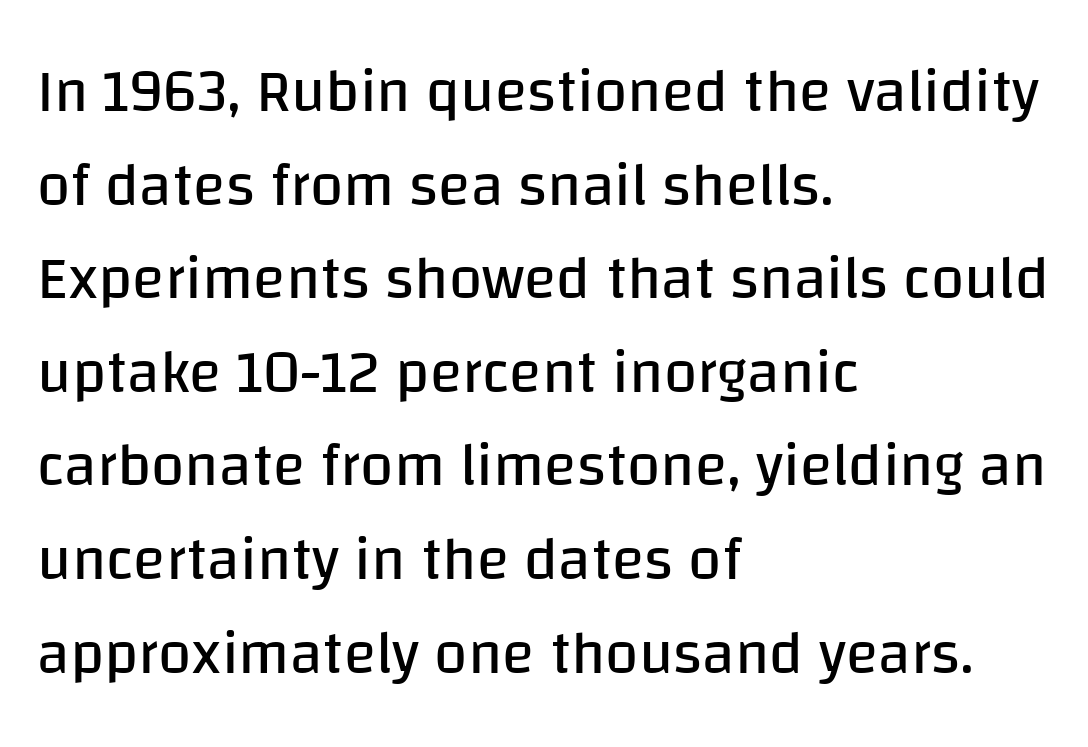
Compared with typical body copy, the letter spacing here is the same. This is not heavy type; no bold has been used. A bare baseline throughout the passage. You could not count columns in this text — the font is proportionally spaced. The lines are quadded left. Whoever set this chose a conventional vertical rhythm.
